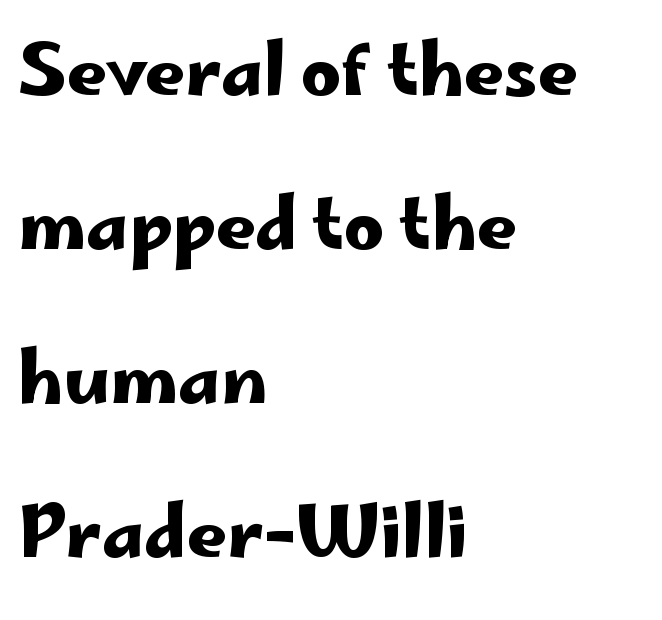
Nope, no serifs anywhere on these letters. Do the characters align in a grid? No, the font is proportional. This rendering leaves character spacing at its baseline value. The compositor pushed each line to the left boundary. The glyphs are unaccompanied by any horizontal stroke below them.
